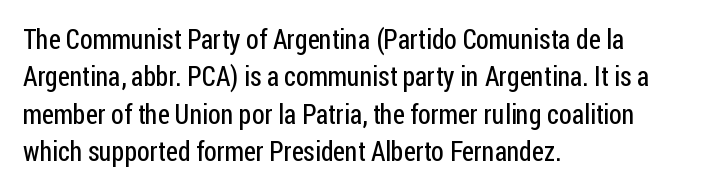
{"italic": "no", "bold": "no", "underline": "no", "align": "left", "line_spacing": "normal", "line_spacing_ratio": 1.38, "letter_spacing": "normal", "letter_spacing_em": 0.0, "glyph_px": 27}
